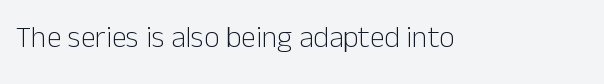
{"serif": "no", "italic": "no", "bold": "no", "weight": "light", "width": "normal", "stroke_contrast": "low", "x_height": "medium", "monospaced": "no", "underline": "no", "letter_spacing": "normal", "letter_spacing_em": 0.0, "glyph_px": 30}
